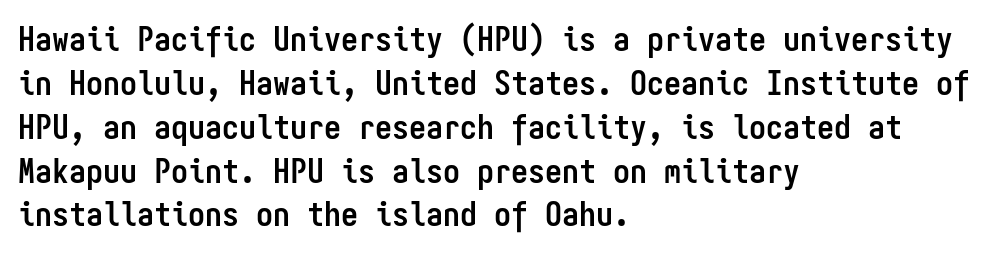
{"serif": "no", "italic": "no", "bold": "yes", "weight": "semibold", "width": "condensed", "stroke_contrast": "low", "x_height": "medium", "monospaced": "yes", "underline": "no", "align": "left", "line_spacing": "normal", "line_spacing_ratio": 1.29, "letter_spacing": "normal", "letter_spacing_em": 0.0, "glyph_px": 34}
